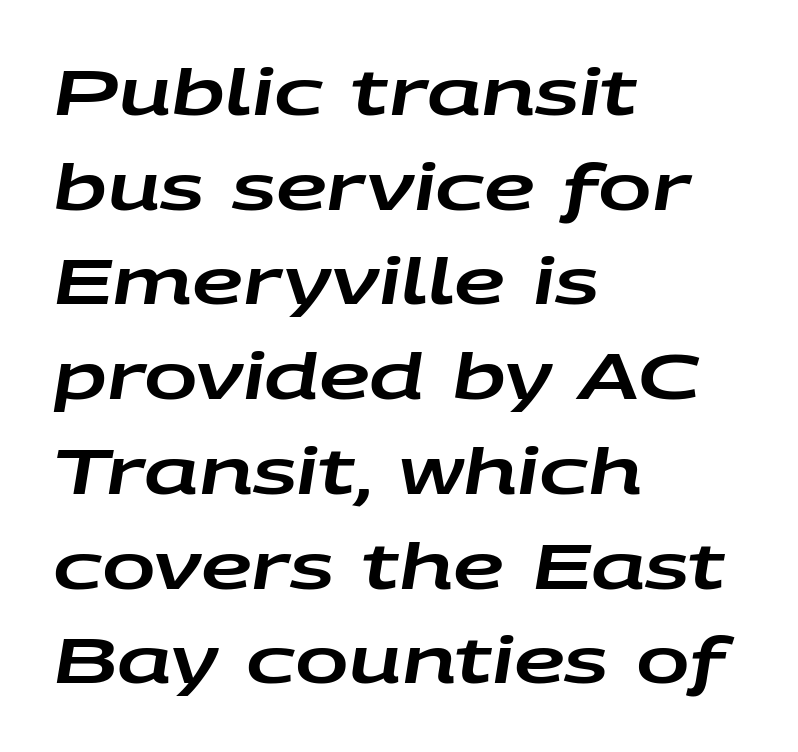
Every row of glyphs begins at an identical x-position on the left. Lines of text with bare space underneath. The whole block is typeset with a tilt. A typesetter would call this zero additional tracking. Baseline-to-baseline distance is the conventional proportion of letter height.
